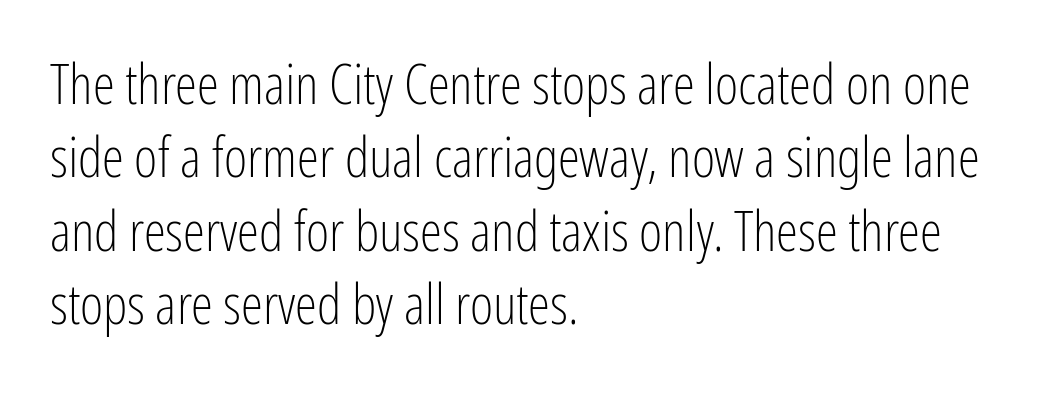
This rendering employs a face without finishing strokes, i.e., a sans-serif. Normally led — the rows are evenly, conventionally spaced. Italic: no, the glyphs are upright roman. All the whitespace from short lines collects on the right. The rendering uses natural spacing where letterforms have individual widths.
